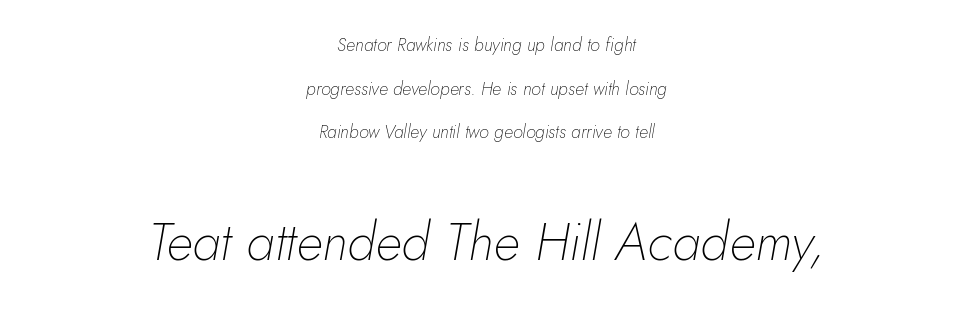
The image shows 53 px thin type, italic (leaning right); set centered, loose line spacing (2.42x), normal letter spacing, not underlined; the second (bottom) block is 2.94x larger; low stroke contrast and a small x-height.
